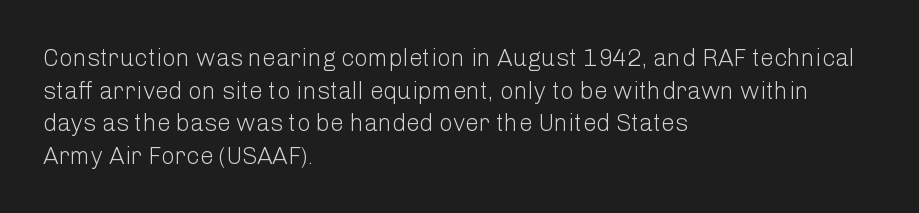
The image shows 24 px text type, upright; set left-aligned, normal line spacing (1.36x), normal letter spacing, not underlined.
